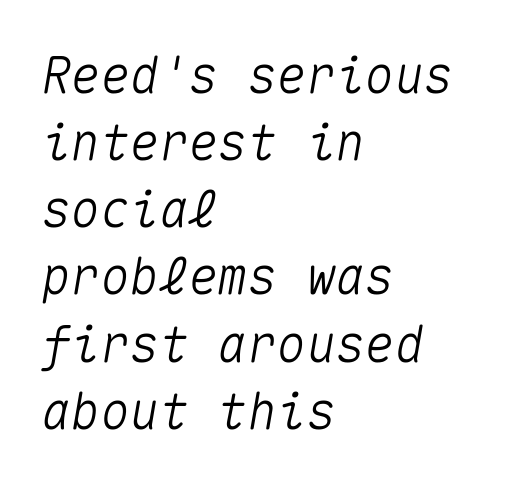
{"italic": "yes", "lean": "right", "slant_degrees": 10, "width": "normal", "stroke_contrast": "medium", "x_height": "medium", "monospaced": "yes", "underline": "no", "align": "left", "line_spacing": "normal", "line_spacing_ratio": 1.37, "letter_spacing": "normal", "letter_spacing_em": 0.0, "glyph_px": 49}
